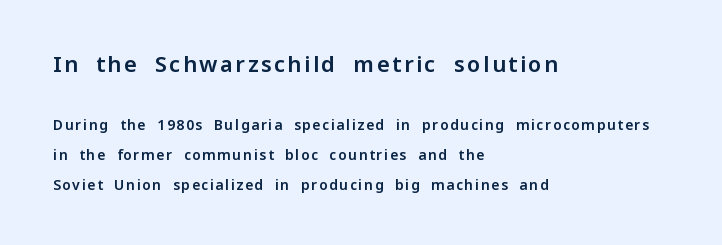
Q: Is the text italic (slanted)? A: No, it is upright.
Q: Is the text underlined? A: No.
Q: How is the paragraph aligned? A: Left-aligned.
Q: Is the spacing between lines tight, normal or loose? A: Loose.
Q: Which block of text is set in a larger size, the first (top) or the second (bottom)? A: The first (top) one.
